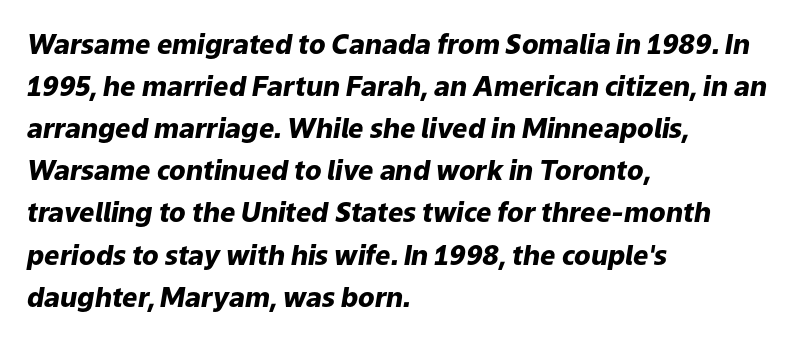
{"italic": "yes", "lean": "right", "slant_degrees": 9, "bold": "yes", "underline": "no", "align": "left", "line_spacing": "normal", "line_spacing_ratio": 1.56, "letter_spacing": "normal", "letter_spacing_em": 0.0, "glyph_px": 27}
